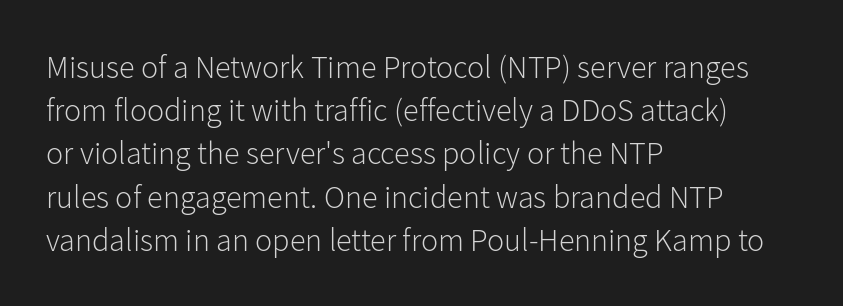
{"serif": "no", "italic": "no", "bold": "no", "weight": "light", "width": "normal", "stroke_contrast": "low", "x_height": "medium", "monospaced": "no", "underline": "no", "align": "left", "line_spacing": "normal", "line_spacing_ratio": 1.35, "letter_spacing": "normal", "letter_spacing_em": 0.0, "glyph_px": 32}
